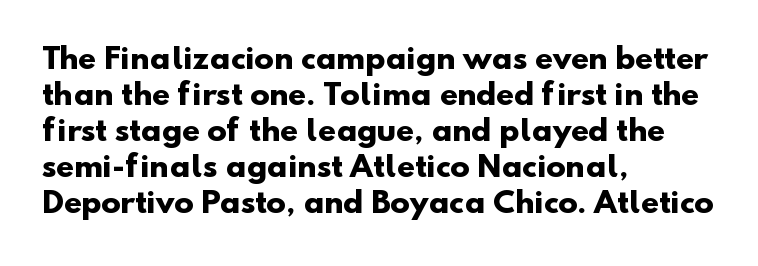
{"serif": "no", "bold": "yes", "weight": "heavy", "width": "normal", "stroke_contrast": "low", "x_height": "small", "monospaced": "no", "underline": "no", "align": "left", "line_spacing_ratio": 1.24, "letter_spacing": "normal", "letter_spacing_em": 0.0, "glyph_px": 29}
